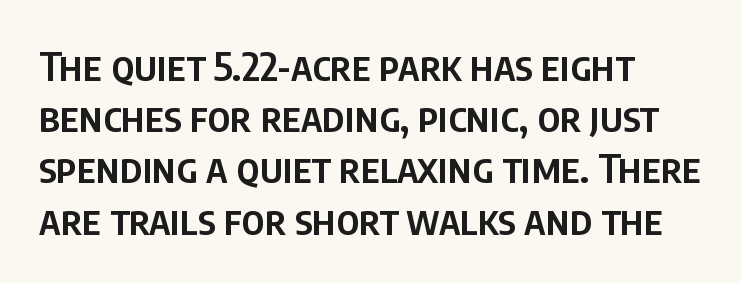
Left-aligned paragraph, ragged on the right. A fair bit of extra ink — the face is semibold, not bold. This is roman type, the default non-slanted kind. Type style note: lacks serifs.
